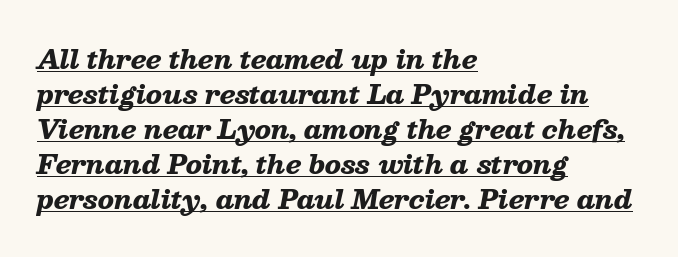
{"italic": "yes", "lean": "right", "slant_degrees": 13, "bold": "yes", "underline": "yes", "align": "left", "line_spacing": "normal", "line_spacing_ratio": 1.4, "letter_spacing": "normal", "letter_spacing_em": 0.0, "glyph_px": 25}
